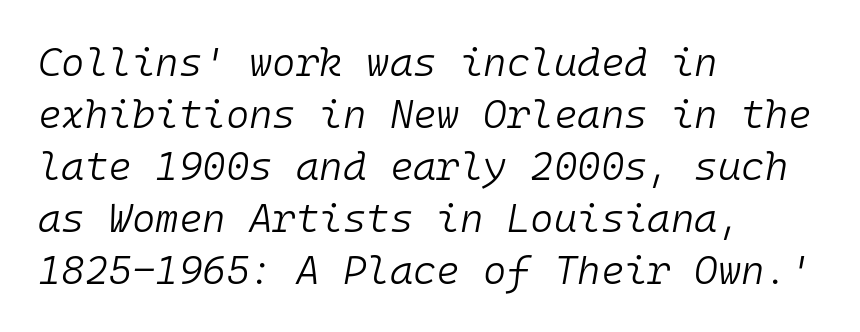
The passage shown is not bold in any degree. The face used here is monospaced, like something from a code editor. The vertical gap from one line to the next is medium. The rendering anchors every line to the left-hand side.
